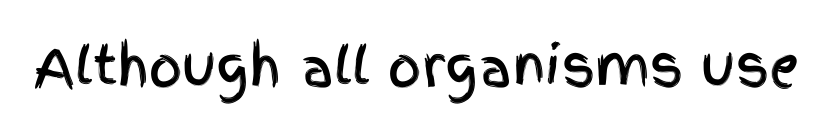
{"serif": "no", "italic": "no", "width": "condensed", "x_height": "large", "monospaced": "no", "underline": "no", "letter_spacing": "normal", "letter_spacing_em": 0.0, "glyph_px": 52}
